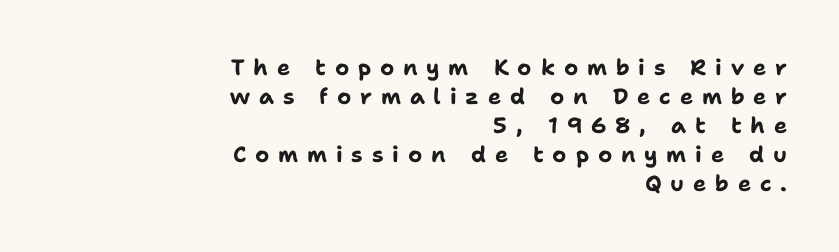
The image shows 22 px bold type, upright; set right-aligned, normal line spacing (1.32x), unusually wide letter spacing (+0.4 em), not underlined.
